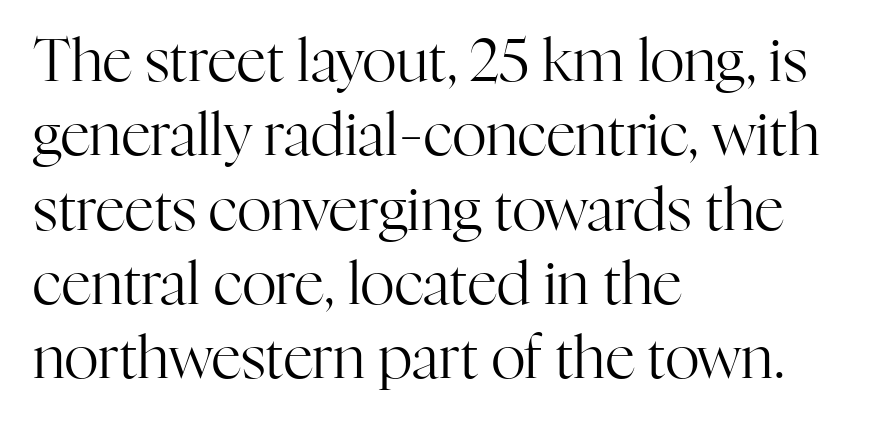
Q: Is the text bold? A: No.
Q: Is the text italic (slanted)? A: No, it is upright.
Q: Is the typeface a serif or a sans-serif typeface? A: Serif.
Q: Is the text underlined? A: No.
Q: How is the paragraph aligned? A: Left-aligned.
Q: Is the spacing between letters normal or unusually wide? A: Normal.
Q: Is the spacing between lines tight, normal or loose? A: Normal.
Q: Width (condensed, normal, or wide)? A: Normal.
Q: Stroke contrast? A: High.
Q: x-height? A: Medium.
Q: Monospaced? A: No.
